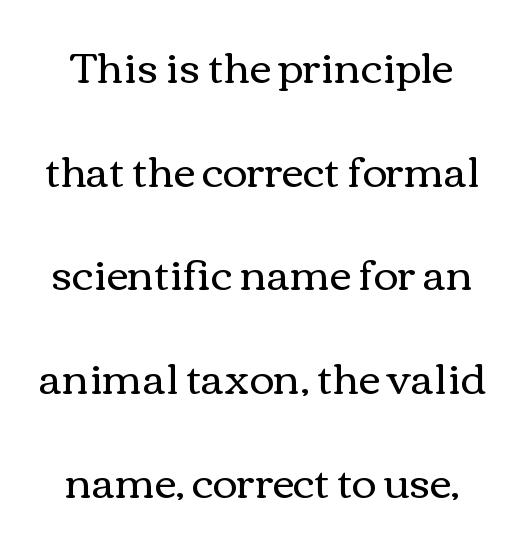
Q: Is the text bold? A: No.
Q: Is the text italic (slanted)? A: No, it is upright.
Q: Is the text underlined? A: No.
Q: How is the paragraph aligned? A: Centered.
Q: Is the spacing between letters normal or unusually wide? A: Normal.
Q: Is the spacing between lines tight, normal or loose? A: Loose.
Q: Width (condensed, normal, or wide)? A: Wide.
Q: x-height? A: Medium.
Q: Monospaced? A: No.
